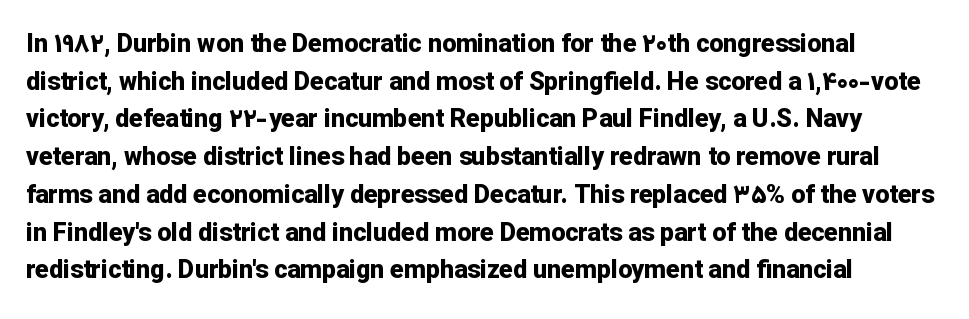
Honestly, there is no underline to notice here at all. The gaps between neighbouring characters are ordinary and unremarkable. You'd pick this weight for a headline — it's a proper bold. The lettering holds an erect, upright posture throughout. Whoever set this chose a conventional vertical rhythm.
